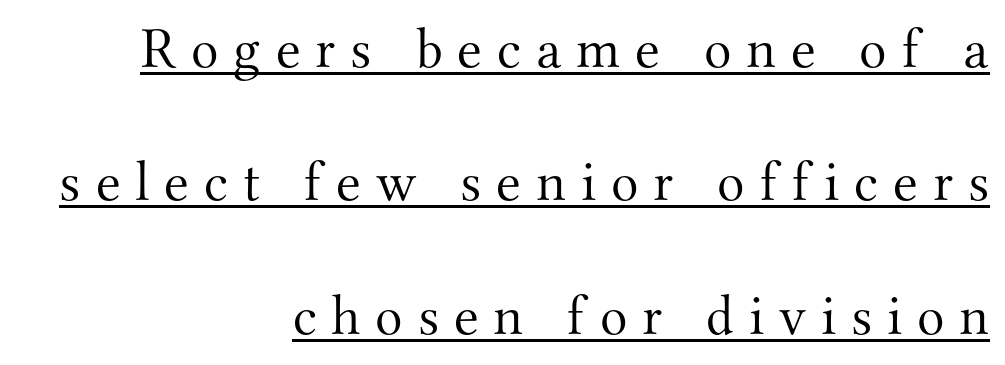
The image shows 57 px light serif type, upright; set right-aligned, loose line spacing (2.34x), unusually wide letter spacing (+0.26 em), underlined; medium stroke contrast and a small x-height.
